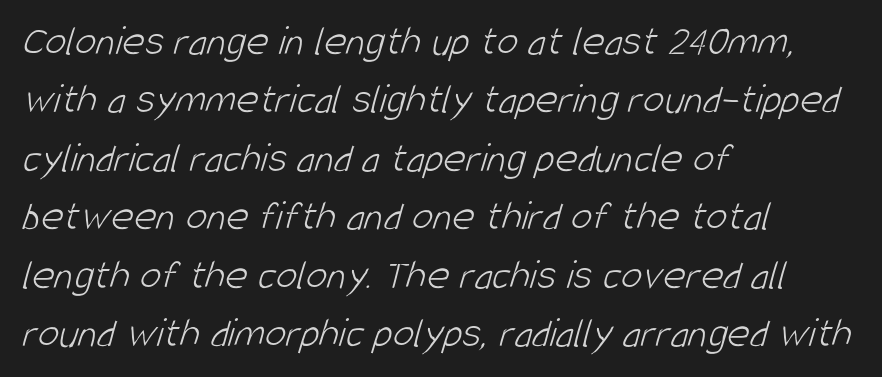
{"serif": "no", "bold": "no", "weight": "light", "width": "condensed", "stroke_contrast": "low", "x_height": "large", "monospaced": "no", "underline": "no", "align": "left", "line_spacing": "normal", "line_spacing_ratio": 1.36, "letter_spacing": "normal", "letter_spacing_em": 0.0, "glyph_px": 43}
